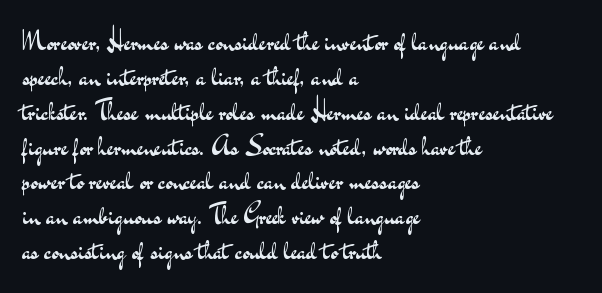
{"bold": "no", "underline": "no", "align": "left", "line_spacing": "normal", "line_spacing_ratio": 1.34, "letter_spacing": "normal", "letter_spacing_em": 0.0, "glyph_px": 26}
